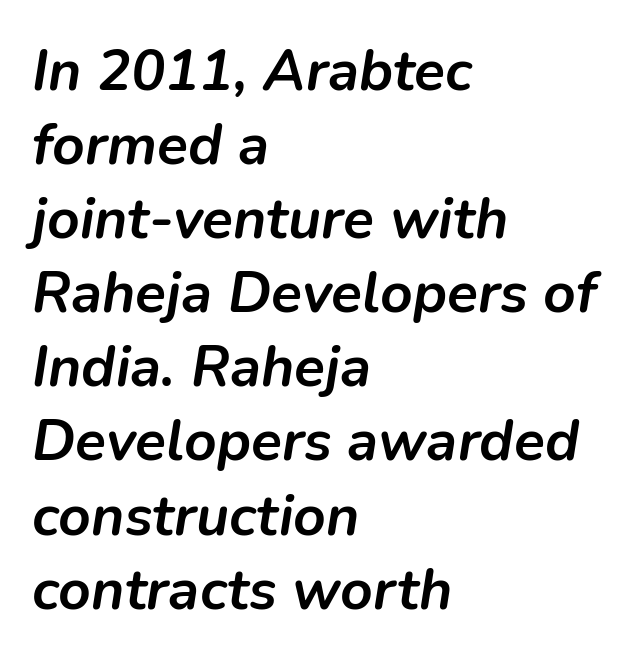
The image shows 57 px semibold type, italic (leaning right); set left-aligned, normal line spacing (1.3x), normal letter spacing, not underlined; low stroke contrast and a medium x-height.
